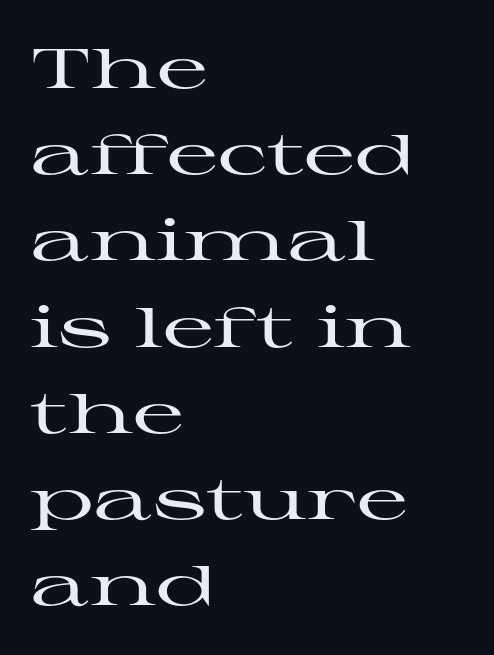
{"serif": "yes", "italic": "no", "width": "wide", "stroke_contrast": "high", "x_height": "medium", "monospaced": "no", "underline": "no", "align": "left", "line_spacing": "normal", "line_spacing_ratio": 1.54, "letter_spacing": "normal", "letter_spacing_em": 0.0, "glyph_px": 56}
